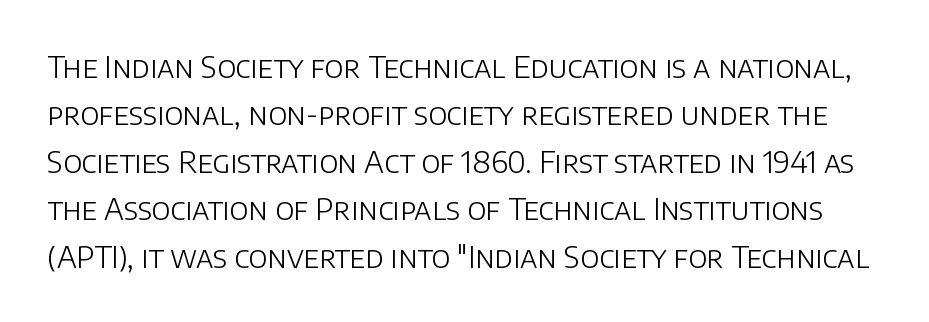
Q: Is the text bold? A: No.
Q: Is the text italic (slanted)? A: No, it is upright.
Q: Is the typeface a serif or a sans-serif typeface? A: Sans-serif.
Q: Is the text underlined? A: No.
Q: Is the spacing between letters normal or unusually wide? A: Normal.
Q: Is the spacing between lines tight, normal or loose? A: Normal.
Q: Width (condensed, normal, or wide)? A: Normal.
Q: Stroke contrast? A: Low.
Q: x-height? A: Large.
Q: Monospaced? A: No.
